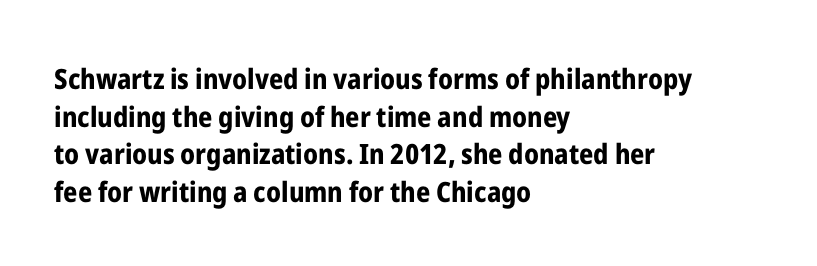
{"serif": "no", "italic": "no", "bold": "yes", "weight": "bold", "width": "condensed", "stroke_contrast": "low", "x_height": "medium", "monospaced": "no", "underline": "no", "align": "left", "line_spacing": "normal", "line_spacing_ratio": 1.34, "letter_spacing": "normal", "letter_spacing_em": 0.0, "glyph_px": 28}
